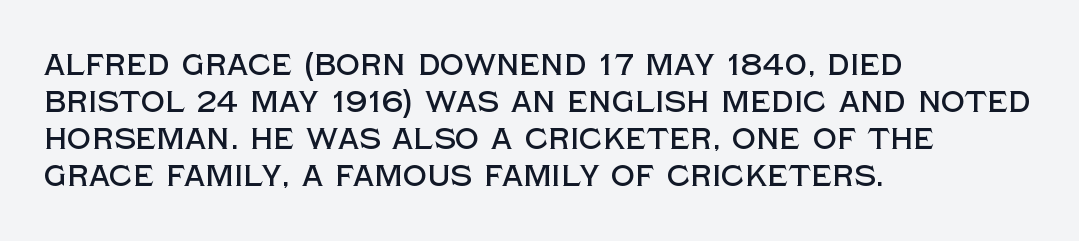
The image shows 30 px sans-serif type, upright; set left-aligned, line spacing 1.23x, normal letter spacing, not underlined; a large x-height.
